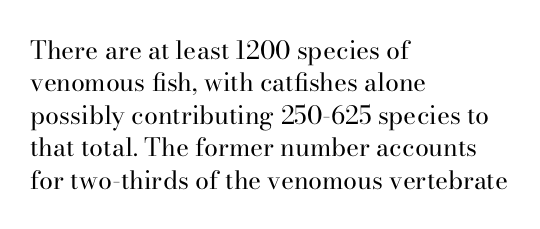
{"italic": "no", "bold": "no", "underline": "no", "align": "left", "line_spacing": "normal", "line_spacing_ratio": 1.3, "letter_spacing": "normal", "letter_spacing_em": 0.0, "glyph_px": 25}
